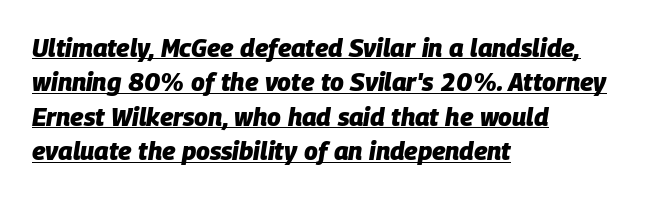
Q: Is the text bold? A: Yes.
Q: Is the text italic (slanted)? A: Yes, it leans right by about 9 degrees.
Q: Is the text underlined? A: Yes.
Q: How is the paragraph aligned? A: Left-aligned.
Q: Is the spacing between letters normal or unusually wide? A: Normal.
Q: Is the spacing between lines tight, normal or loose? A: Normal.
